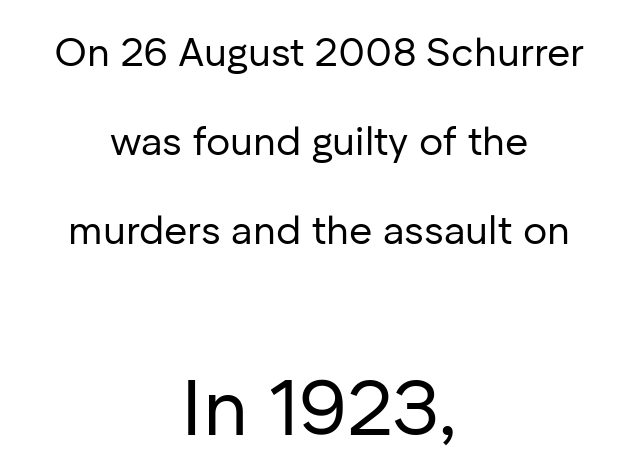
{"serif": "no", "italic": "no", "bold": "no", "weight": "regular", "width": "normal", "stroke_contrast": "low", "x_height": "medium", "monospaced": "no", "underline": "no", "align": "center", "line_spacing": "loose", "line_spacing_ratio": 2.22, "letter_spacing": "normal", "letter_spacing_em": 0.0, "larger_block": "second", "size_ratio": 1.98, "glyph_px": 79}
